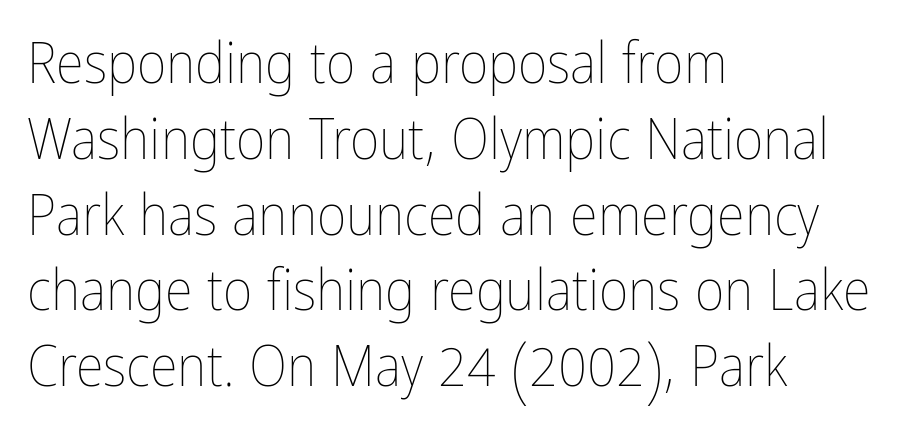
Is there much room between lines? A standard amount, neither cramped nor airy. This is the regular roman posture of the typeface. The rendering uses natural spacing where letterforms have individual widths. Beneath every word, the page is bare. On a weight scale, this lands at 450 or below.
